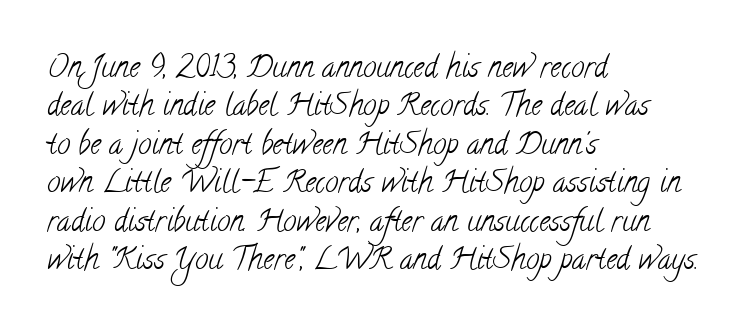
The image shows 30 px light, condensed serif type; set left-aligned, normal line spacing (1.28x), normal letter spacing, not underlined; low stroke contrast and a small x-height.
